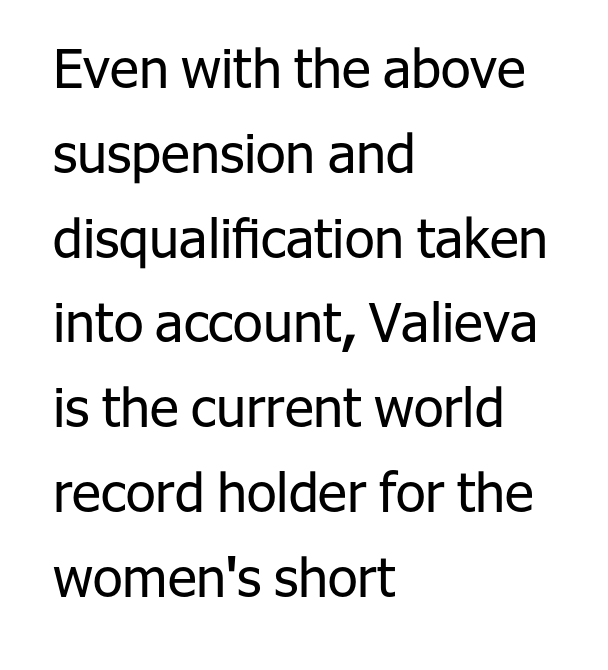
The image shows 54 px regular-weight sans-serif type, upright; set left-aligned, normal line spacing (1.57x), normal letter spacing, not underlined; low stroke contrast and a medium x-height.
